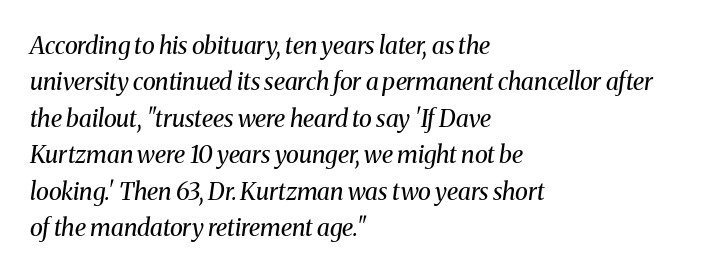
{"italic": "yes", "lean": "right", "slant_degrees": 8, "bold": "no", "underline": "no", "align": "left", "line_spacing": "normal", "line_spacing_ratio": 1.52, "letter_spacing": "normal", "letter_spacing_em": 0.0, "glyph_px": 24}
